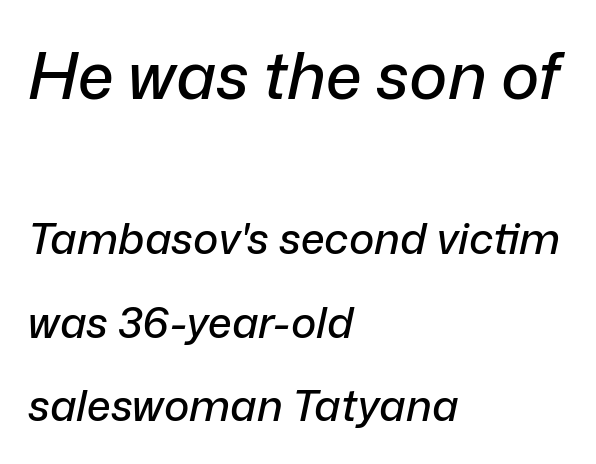
Teacher's note: observe the even left margin — that is flush-left alignment. A typesetter would mark this as italic. Nobody drew a line under any word here. This sample trades compactness for vertical openness between lines.
